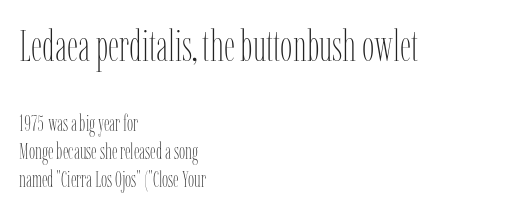
The area under the type is left untouched. A typesetter would call this proportional, since set widths differ per character. The lettering holds an erect, upright posture throughout. No extra tracking has been applied to these lines. Here the first block reads like a headline and the second like body copy. The vertical gap from one line to the next is medium.
